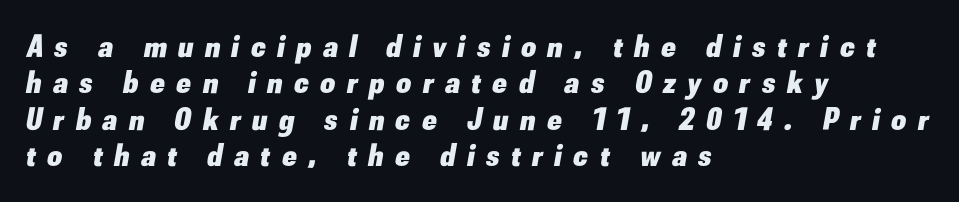
{"italic": "yes", "lean": "right", "slant_degrees": 10, "bold": "yes", "weight": "heavy", "width": "normal", "stroke_contrast": "low", "x_height": "small", "monospaced": "no", "underline": "no", "align": "left", "line_spacing": "tight", "line_spacing_ratio": 1.14, "letter_spacing": "wide", "letter_spacing_em": 0.37, "glyph_px": 32}
